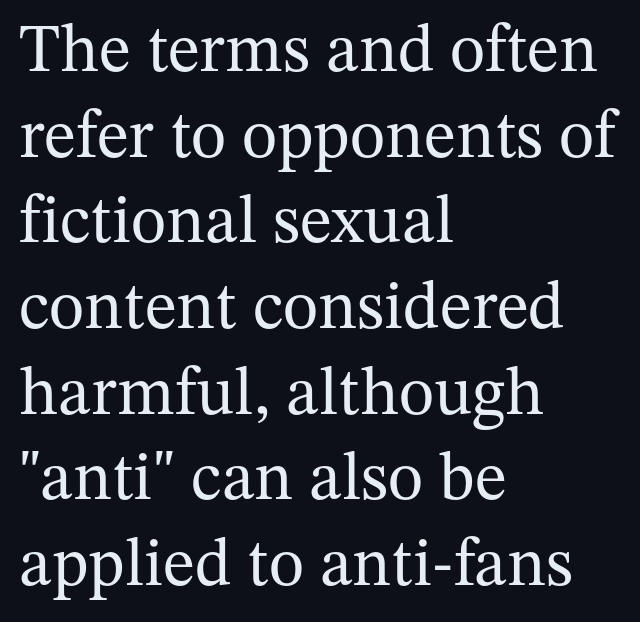
{"serif": "yes", "italic": "no", "bold": "no", "weight": "regular", "width": "normal", "stroke_contrast": "medium", "x_height": "medium", "monospaced": "no", "underline": "no", "align": "left", "line_spacing": "normal", "line_spacing_ratio": 1.26, "letter_spacing": "normal", "letter_spacing_em": 0.0, "glyph_px": 68}
